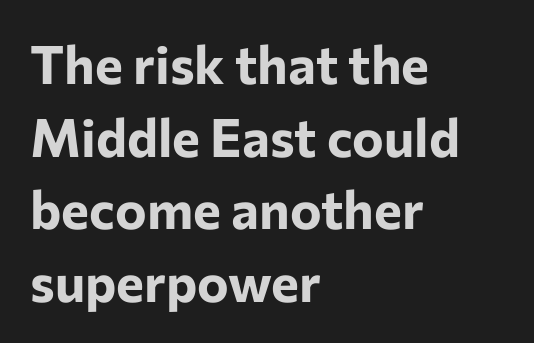
{"serif": "no", "italic": "no", "bold": "yes", "weight": "bold", "width": "normal", "stroke_contrast": "low", "x_height": "medium", "monospaced": "no", "underline": "no", "align": "left", "line_spacing": "normal", "line_spacing_ratio": 1.37, "letter_spacing": "normal", "letter_spacing_em": 0.0, "glyph_px": 53}
